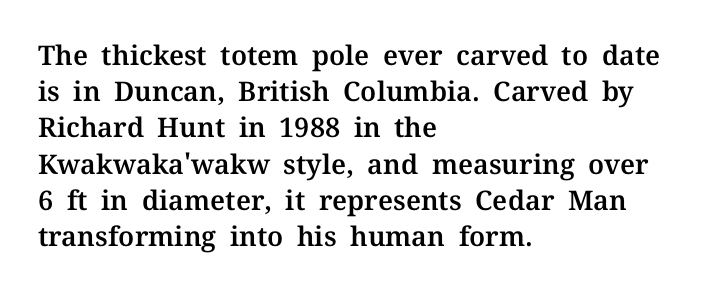
The image shows 27 px text type, upright; set left-aligned, normal line spacing (1.34x), normal letter spacing, not underlined.
